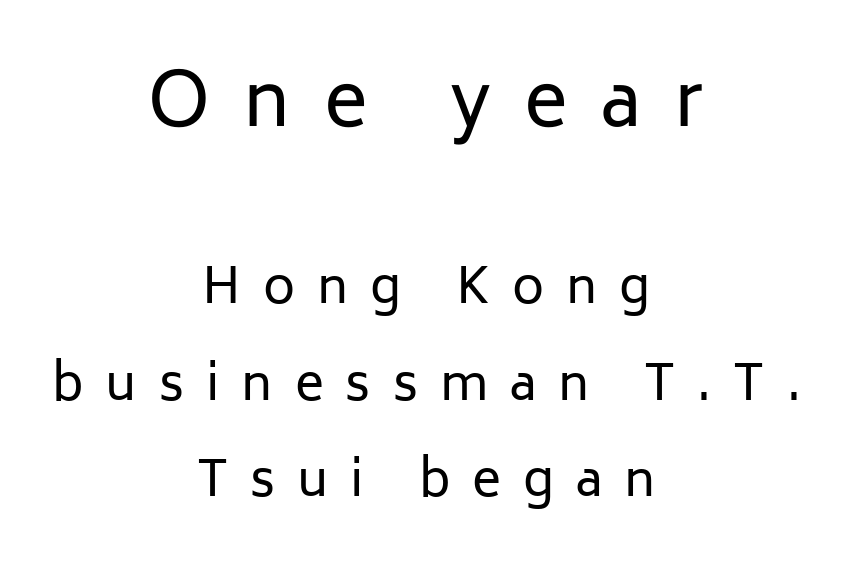
Q: Is the text bold? A: No.
Q: Is the text italic (slanted)? A: No, it is upright.
Q: Is the typeface a serif or a sans-serif typeface? A: Sans-serif.
Q: Is the text underlined? A: No.
Q: How is the paragraph aligned? A: Centered.
Q: Is the spacing between letters normal or unusually wide? A: Unusually wide.
Q: Is the spacing between lines tight, normal or loose? A: Loose.
Q: Which block of text is set in a larger size, the first (top) or the second (bottom)? A: The first (top) one.
Q: Width (condensed, normal, or wide)? A: Normal.
Q: Stroke contrast? A: Low.
Q: x-height? A: Medium.
Q: Monospaced? A: No.
